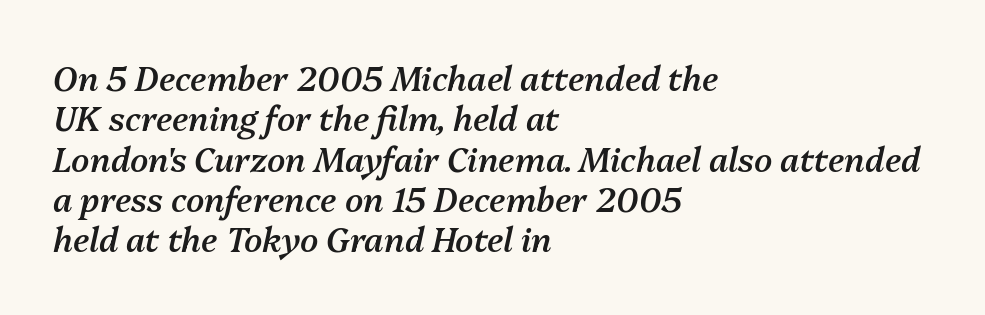
The image shows 33 px semibold type, italic (leaning right); set left-aligned, line spacing 1.22x, normal letter spacing, not underlined; medium stroke contrast and a medium x-height.
